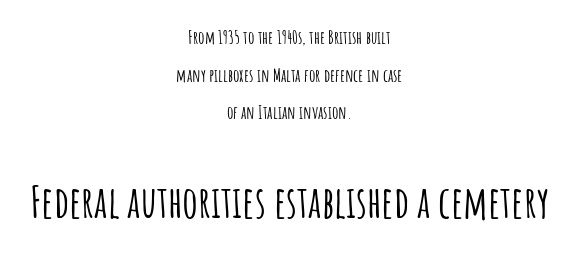
Do the characters align in a grid? No, the font is proportional. This is sans-serif lettering, the kind often seen on screens and signage. Tall strokes in this sample are plumb rather than angled. Each word holds together tightly as a unit, with standard inter-letter gaps.
